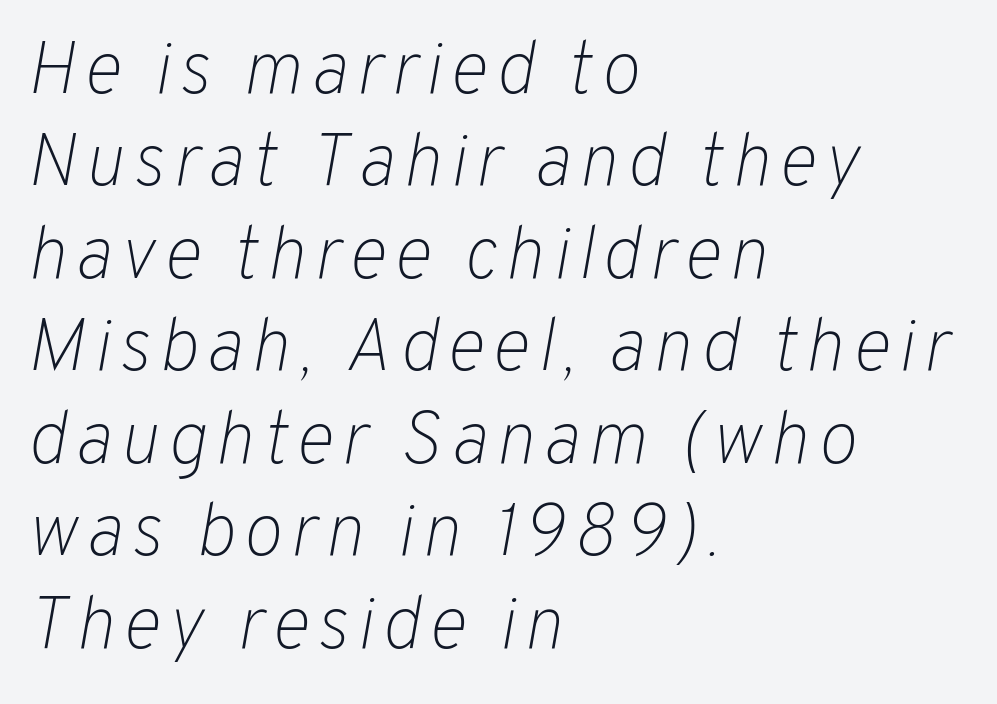
Q: Is the text bold? A: No.
Q: Is the text italic (slanted)? A: Yes, it leans right by about 10 degrees.
Q: Is the text underlined? A: No.
Q: How is the paragraph aligned? A: Left-aligned.
Q: Is the spacing between lines tight, normal or loose? A: Normal.
Q: Width (condensed, normal, or wide)? A: Normal.
Q: Stroke contrast? A: Low.
Q: x-height? A: Medium.
Q: Monospaced? A: No.
